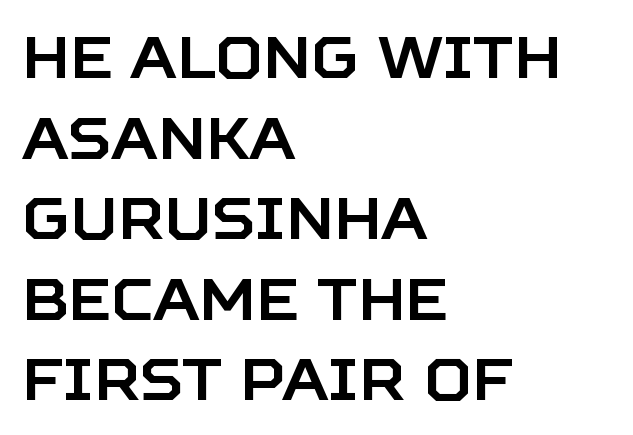
The image shows 58 px sans-serif type, upright; set left-aligned, normal line spacing (1.39x), normal letter spacing, not underlined; low stroke contrast and a large x-height.
